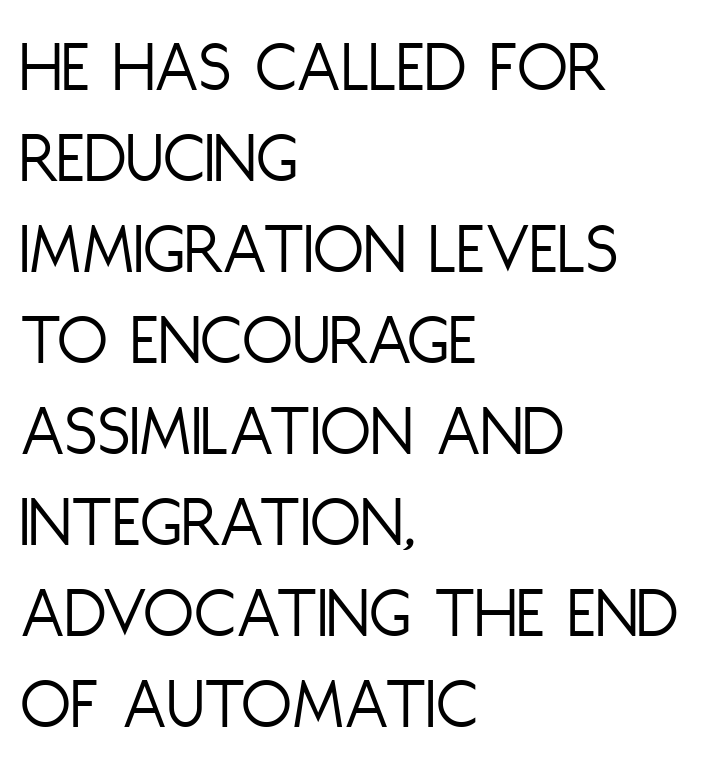
Note the varied advance widths — an 'i' is clearly narrower than an 'm'. How are the letters spaced? Ordinarily, with no added tracking. The rendering shows plain stroke endings on the letterforms — a sans-serif design. Caption: multi-line text, flush left, ragged right. Each stroke keeps to a modest, everyday thickness or less. Nope, not italic — everything's standing straight.
